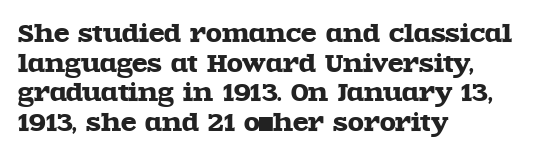
Q: Is the text italic (slanted)? A: No, it is upright.
Q: Is the text underlined? A: No.
Q: How is the paragraph aligned? A: Left-aligned.
Q: Is the spacing between letters normal or unusually wide? A: Normal.
Q: Is the spacing between lines tight, normal or loose? A: Normal.
